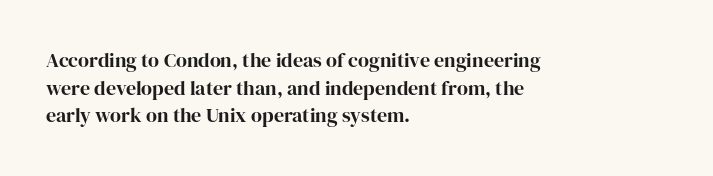
Is the letter spacing exaggerated? No — it looks like the ordinary default. Does the weight exceed regular? Yes, all the way to bold. Layout note: lines flush left. Notice how the stems are strictly vertical — no italics here.
